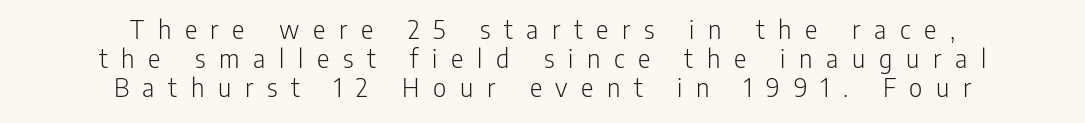
{"serif": "no", "italic": "no", "bold": "no", "weight": "light", "width": "condensed", "stroke_contrast": "low", "x_height": "medium", "monospaced": "no", "underline": "no", "align": "center", "line_spacing": "tight", "line_spacing_ratio": 1.0, "letter_spacing": "wide", "letter_spacing_em": 0.47, "glyph_px": 29}
